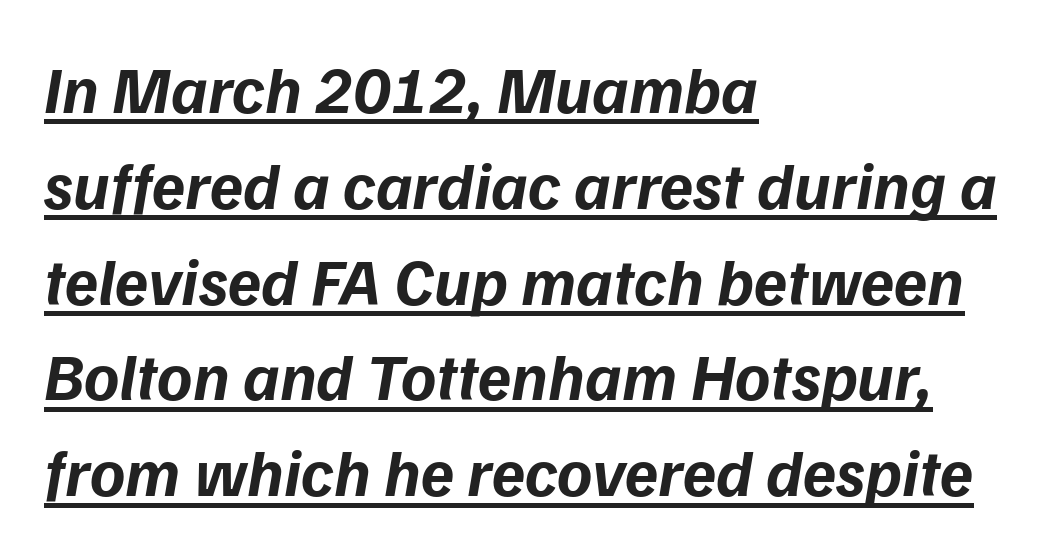
Caption: standard tracking, unaltered. This sample is left-justified, so line endings fall wherever the words run out. Compared with typical paragraphs, the rows here are spaced about the same. Honestly, the underline is the first thing you notice here.
